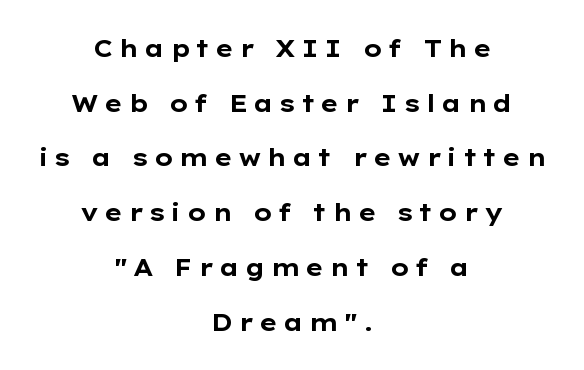
Q: Is the text bold? A: Yes.
Q: Is the text italic (slanted)? A: No, it is upright.
Q: Is the text underlined? A: No.
Q: How is the paragraph aligned? A: Centered.
Q: Is the spacing between letters normal or unusually wide? A: Unusually wide.
Q: Is the spacing between lines tight, normal or loose? A: Loose.
